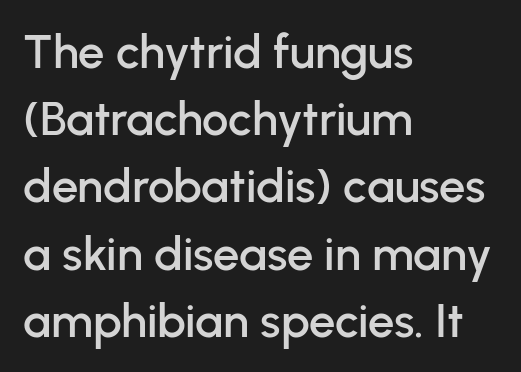
Q: Is the text italic (slanted)? A: No, it is upright.
Q: Is the typeface a serif or a sans-serif typeface? A: Sans-serif.
Q: Is the text underlined? A: No.
Q: How is the paragraph aligned? A: Left-aligned.
Q: Is the spacing between letters normal or unusually wide? A: Normal.
Q: Is the spacing between lines tight, normal or loose? A: Normal.
Q: Width (condensed, normal, or wide)? A: Normal.
Q: Stroke contrast? A: Low.
Q: x-height? A: Medium.
Q: Monospaced? A: No.
